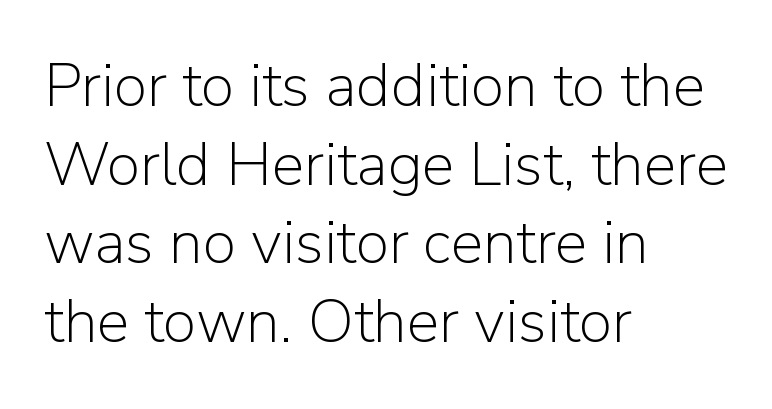
The image shows 61 px light sans-serif type, upright; set left-aligned, normal line spacing (1.29x), normal letter spacing, not underlined; low stroke contrast and a medium x-height.
